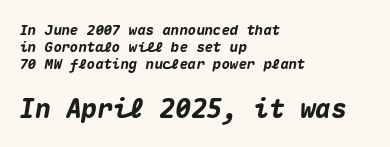
Q: Is the text bold? A: Yes.
Q: Is the text italic (slanted)? A: Yes, it leans right by about 10 degrees.
Q: Is the text underlined? A: No.
Q: How is the paragraph aligned? A: Left-aligned.
Q: Is the spacing between letters normal or unusually wide? A: Normal.
Q: Which block of text is set in a larger size, the first (top) or the second (bottom)? A: The second (bottom) one.
